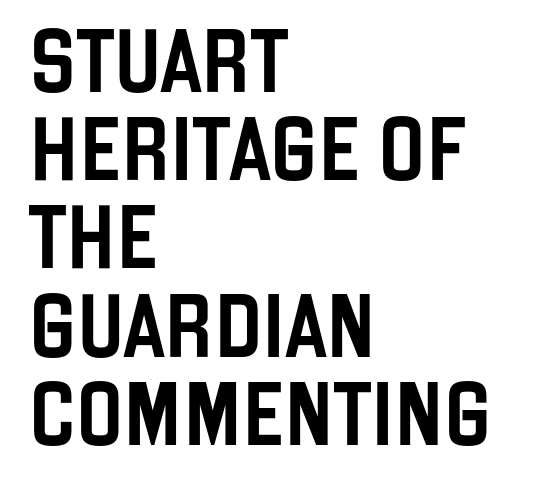
{"serif": "no", "italic": "no", "width": "condensed", "stroke_contrast": "low", "x_height": "large", "monospaced": "no", "underline": "no", "align": "left", "line_spacing": "normal", "line_spacing_ratio": 1.4, "letter_spacing": "normal", "letter_spacing_em": 0.0, "glyph_px": 63}
